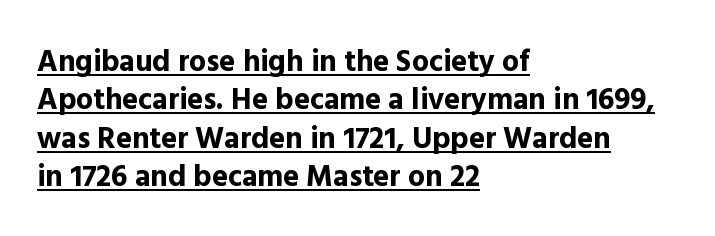
The image shows 30 px bold sans-serif type, upright; set left-aligned, normal line spacing (1.28x), normal letter spacing, underlined; a medium x-height.
